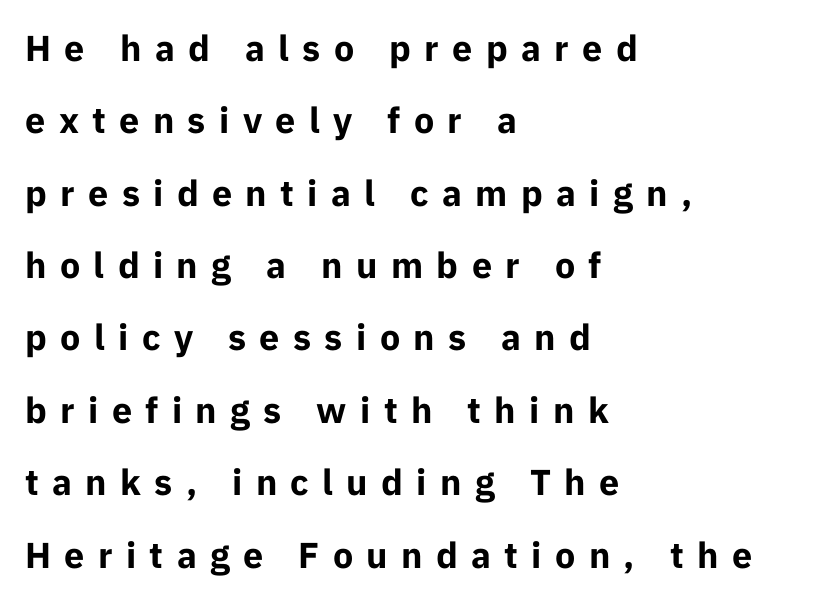
Q: Is the text bold? A: Yes.
Q: Is the text italic (slanted)? A: No, it is upright.
Q: Is the typeface a serif or a sans-serif typeface? A: Sans-serif.
Q: Is the text underlined? A: No.
Q: How is the paragraph aligned? A: Left-aligned.
Q: Is the spacing between letters normal or unusually wide? A: Unusually wide.
Q: Is the spacing between lines tight, normal or loose? A: Loose.
Q: Width (condensed, normal, or wide)? A: Normal.
Q: Stroke contrast? A: Low.
Q: x-height? A: Medium.
Q: Monospaced? A: No.
